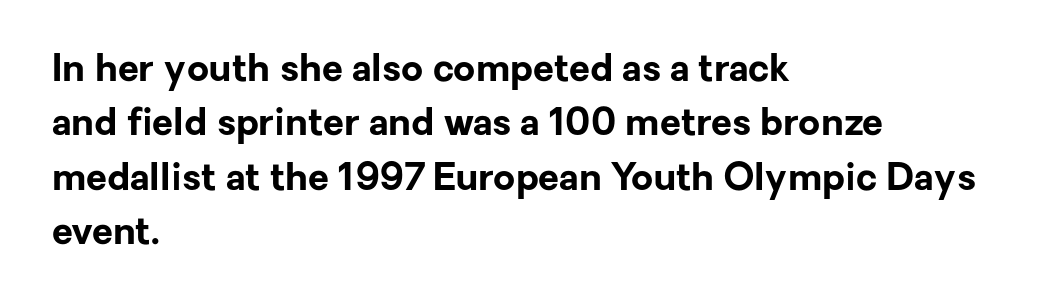
Q: Is the text bold? A: Yes.
Q: Is the text italic (slanted)? A: No, it is upright.
Q: Is the typeface a serif or a sans-serif typeface? A: Sans-serif.
Q: Is the text underlined? A: No.
Q: How is the paragraph aligned? A: Left-aligned.
Q: Is the spacing between letters normal or unusually wide? A: Normal.
Q: Is the spacing between lines tight, normal or loose? A: Normal.
Q: Width (condensed, normal, or wide)? A: Normal.
Q: Stroke contrast? A: Low.
Q: x-height? A: Medium.
Q: Monospaced? A: No.
